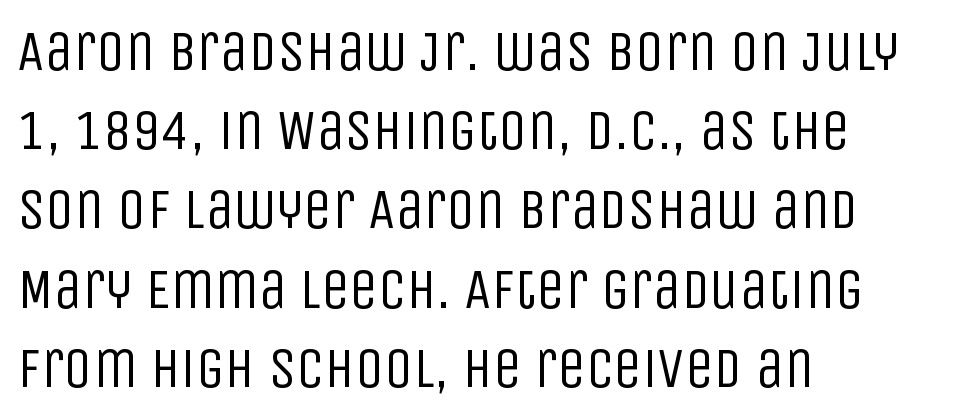
The type family on display is of the sans-serif kind. The designer left line spacing at the default. Upright lettering throughout. The rendering uses natural spacing where letterforms have individual widths.
